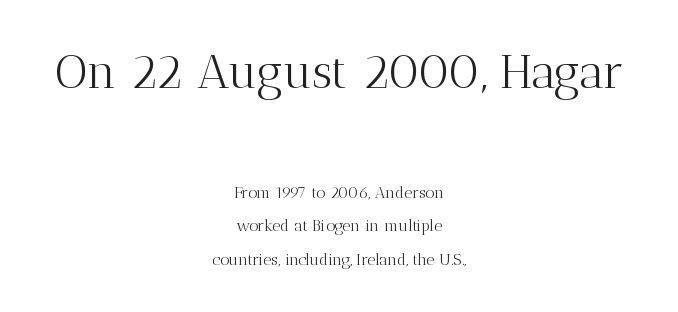
Q: Is the text bold? A: No.
Q: Is the text italic (slanted)? A: No, it is upright.
Q: Is the typeface a serif or a sans-serif typeface? A: Serif.
Q: Is the text underlined? A: No.
Q: How is the paragraph aligned? A: Centered.
Q: Is the spacing between letters normal or unusually wide? A: Normal.
Q: Is the spacing between lines tight, normal or loose? A: Loose.
Q: Which block of text is set in a larger size, the first (top) or the second (bottom)? A: The first (top) one.
Q: Width (condensed, normal, or wide)? A: Normal.
Q: Stroke contrast? A: Medium.
Q: x-height? A: Medium.
Q: Monospaced? A: No.
